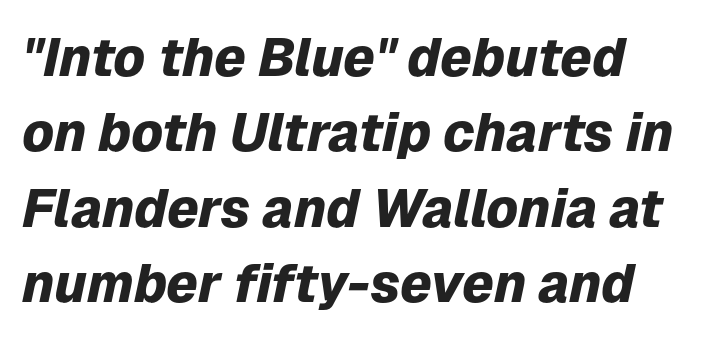
Q: Is the text bold? A: Yes.
Q: Is the text italic (slanted)? A: Yes, it leans right by about 12 degrees.
Q: Is the text underlined? A: No.
Q: Is the spacing between letters normal or unusually wide? A: Normal.
Q: Is the spacing between lines tight, normal or loose? A: Normal.
Q: Width (condensed, normal, or wide)? A: Normal.
Q: Stroke contrast? A: Low.
Q: x-height? A: Medium.
Q: Monospaced? A: No.
